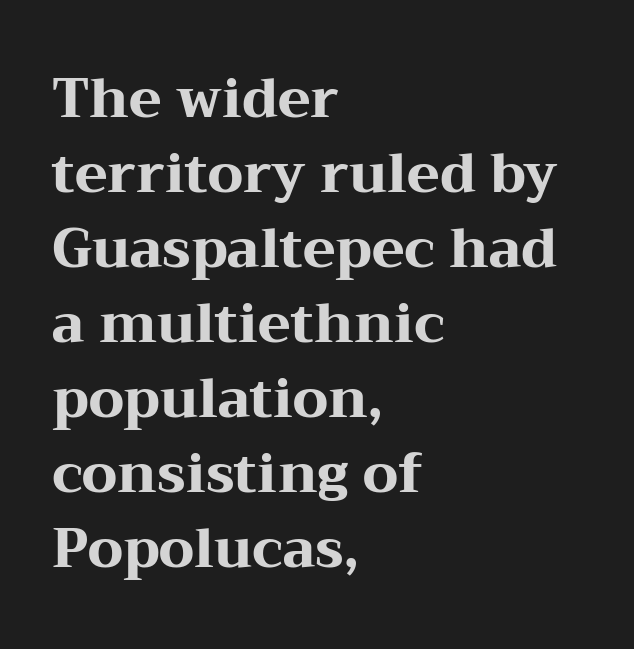
Q: Is the text bold? A: Yes.
Q: Is the text italic (slanted)? A: No, it is upright.
Q: Is the typeface a serif or a sans-serif typeface? A: Serif.
Q: Is the text underlined? A: No.
Q: How is the paragraph aligned? A: Left-aligned.
Q: Is the spacing between letters normal or unusually wide? A: Normal.
Q: Is the spacing between lines tight, normal or loose? A: Normal.
Q: Width (condensed, normal, or wide)? A: Wide.
Q: Stroke contrast? A: Medium.
Q: x-height? A: Medium.
Q: Monospaced? A: No.
